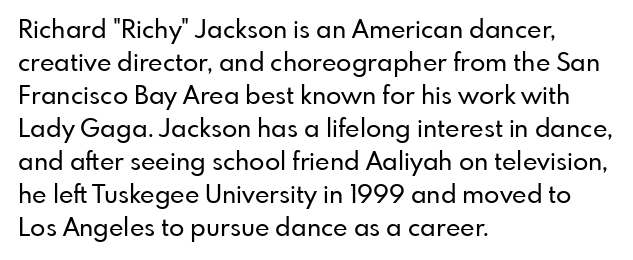
The image shows 25 px text type, upright; set left-aligned, normal line spacing (1.32x), normal letter spacing, not underlined.
